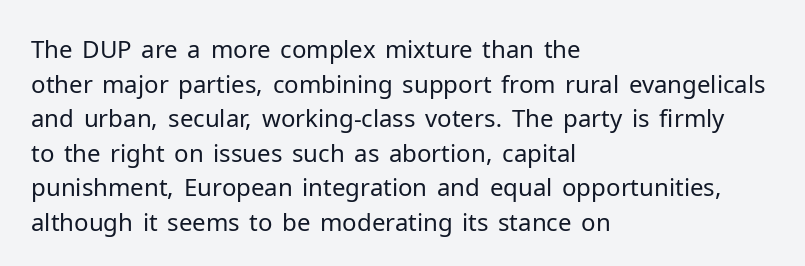
The image shows 24 px text type, upright; set left-aligned, normal line spacing (1.44x), normal letter spacing, not underlined.
